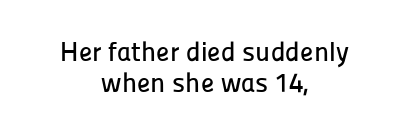
The block of text is dense from top to bottom, with scant space between rows. These lines were composed using upright roman letters. The string is rendered with underlining switched off. The compositor balanced each line on the midline. The horizontal fit of the characters is conventional and even.
